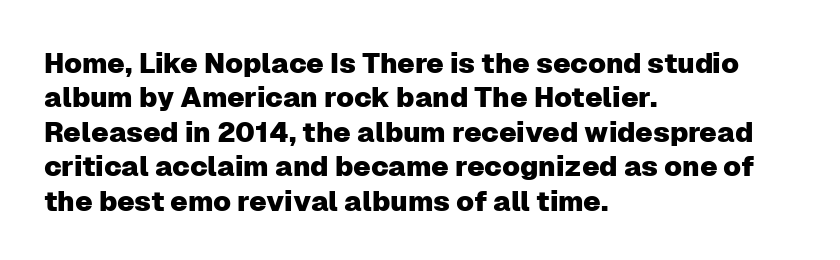
{"serif": "no", "italic": "no", "width": "normal", "stroke_contrast": "low", "x_height": "medium", "monospaced": "no", "underline": "no", "align": "left", "line_spacing_ratio": 1.23, "letter_spacing": "normal", "letter_spacing_em": 0.0, "glyph_px": 28}
